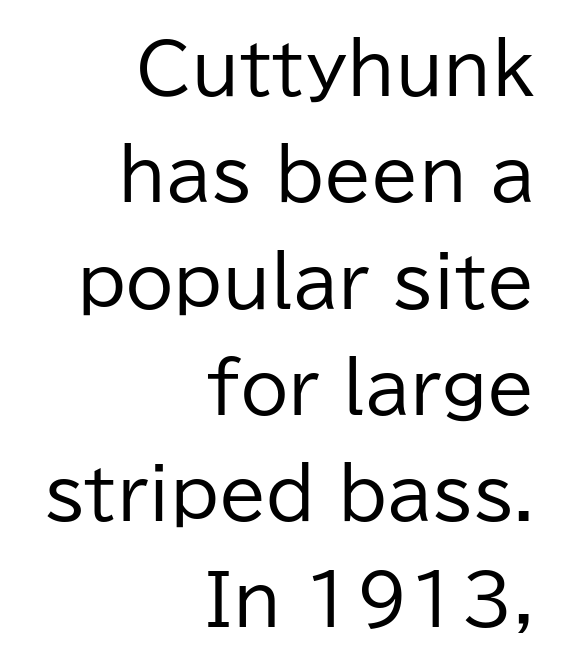
The lettering stays uniformly vertical, giving the passage a roman look. These lines are rendered in a variable-pitch font. Does the type have serifs? No, each stem ends abruptly. Nobody touched the tracking dial on this one.
